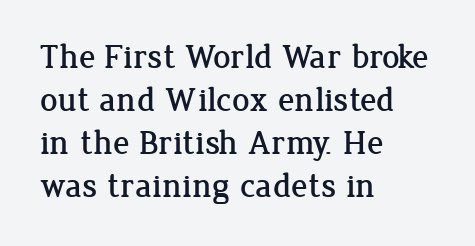
The image shows 34 px serif type, upright; set left-aligned, normal line spacing (1.26x), normal letter spacing, not underlined; low stroke contrast and a medium x-height.
